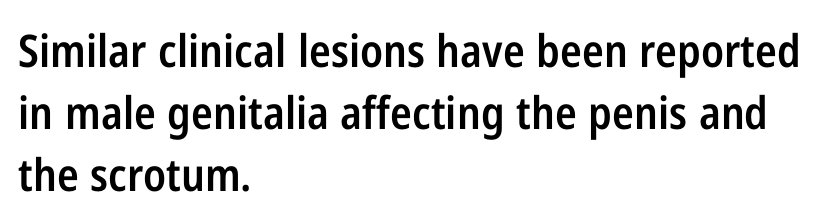
{"serif": "no", "italic": "no", "bold": "semi", "weight": "semibold", "width": "condensed", "stroke_contrast": "low", "x_height": "medium", "monospaced": "no", "underline": "no", "align": "left", "line_spacing": "normal", "line_spacing_ratio": 1.38, "letter_spacing": "normal", "letter_spacing_em": 0.0, "glyph_px": 45}
